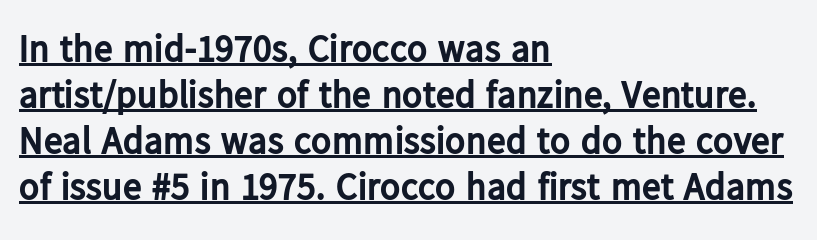
Q: Is the text bold? A: Yes.
Q: Is the text italic (slanted)? A: No, it is upright.
Q: Is the typeface a serif or a sans-serif typeface? A: Sans-serif.
Q: Is the text underlined? A: Yes.
Q: How is the paragraph aligned? A: Left-aligned.
Q: Is the spacing between letters normal or unusually wide? A: Normal.
Q: Width (condensed, normal, or wide)? A: Normal.
Q: Stroke contrast? A: Low.
Q: x-height? A: Medium.
Q: Monospaced? A: No.
